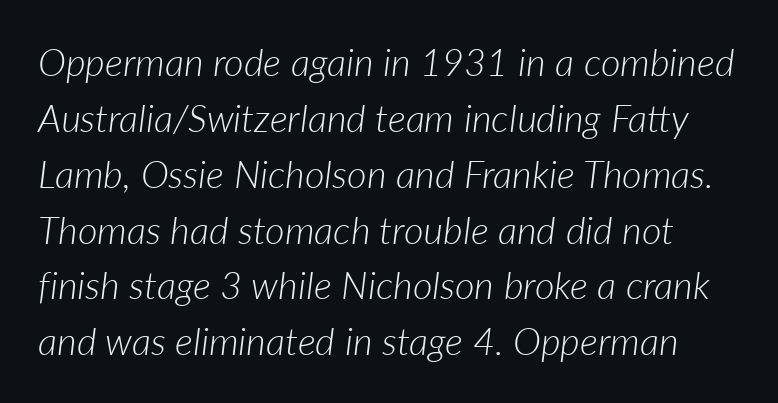
Q: Is the text bold? A: No.
Q: Is the text italic (slanted)? A: Yes, it leans right by about 7 degrees.
Q: Is the text underlined? A: No.
Q: Is the spacing between letters normal or unusually wide? A: Normal.
Q: Is the spacing between lines tight, normal or loose? A: Normal.
Q: Width (condensed, normal, or wide)? A: Normal.
Q: Stroke contrast? A: Low.
Q: x-height? A: Medium.
Q: Monospaced? A: No.
